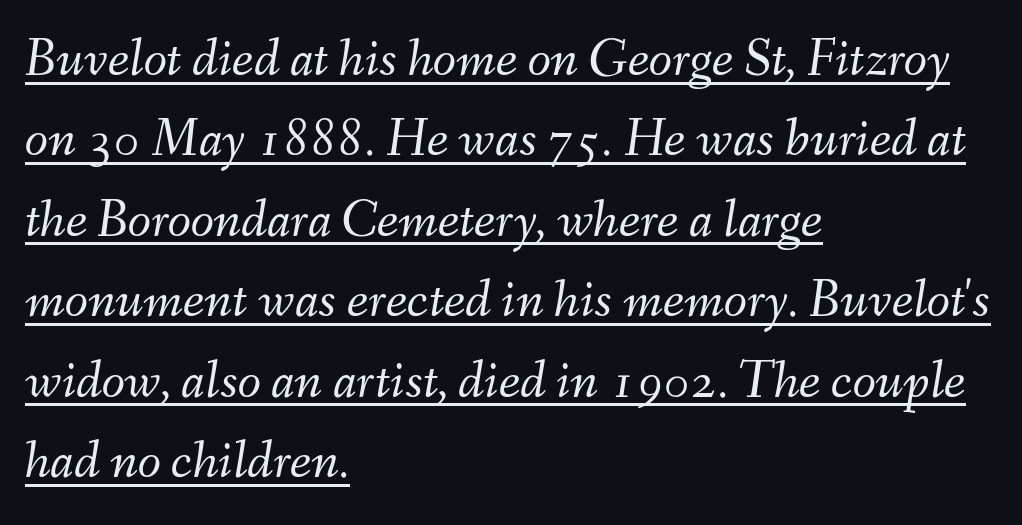
{"italic": "yes", "lean": "right", "slant_degrees": 9, "bold": "no", "weight": "light", "width": "normal", "stroke_contrast": "medium", "x_height": "small", "monospaced": "no", "underline": "yes", "align": "left", "line_spacing": "normal", "line_spacing_ratio": 1.49, "letter_spacing": "normal", "letter_spacing_em": 0.0, "glyph_px": 54}
